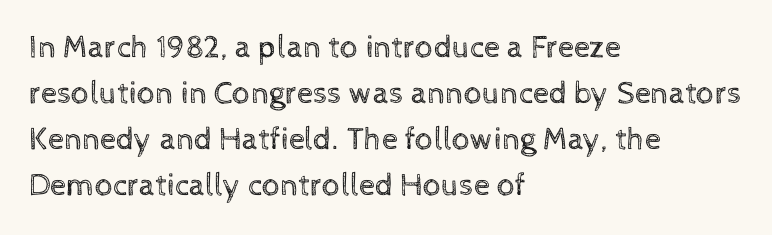
The image shows 32 px regular-weight type, upright; set left-aligned, normal line spacing (1.44x), normal letter spacing, not underlined; a medium x-height.
